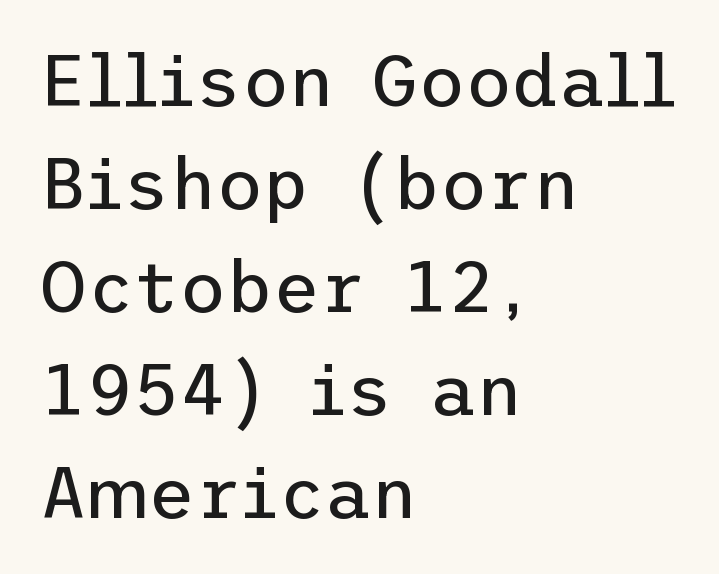
{"serif": "no", "italic": "no", "bold": "no", "weight": "regular", "width": "normal", "stroke_contrast": "low", "x_height": "medium", "underline": "no", "align": "left", "line_spacing": "normal", "line_spacing_ratio": 1.43, "letter_spacing": "normal", "letter_spacing_em": 0.0, "glyph_px": 72}
